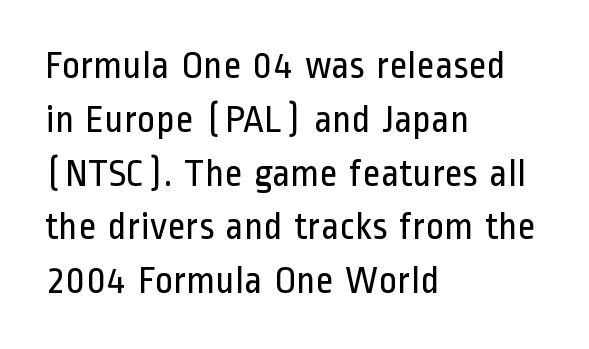
Q: Is the text bold? A: No.
Q: Is the text italic (slanted)? A: No, it is upright.
Q: Is the typeface a serif or a sans-serif typeface? A: Sans-serif.
Q: Is the text underlined? A: No.
Q: How is the paragraph aligned? A: Left-aligned.
Q: Is the spacing between letters normal or unusually wide? A: Normal.
Q: Is the spacing between lines tight, normal or loose? A: Normal.
Q: Width (condensed, normal, or wide)? A: Condensed.
Q: Stroke contrast? A: Low.
Q: x-height? A: Medium.
Q: Monospaced? A: No.
